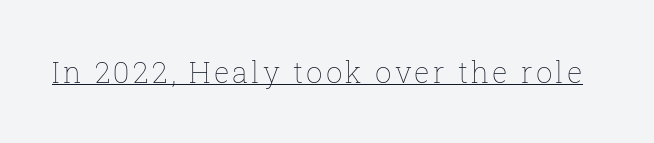
Each letter keeps its own natural width here, so spacing adapts to shape. The strokes are not fattened; the text isn't bold. Looks like someone drew a line under every word here. Upright lettering throughout.
